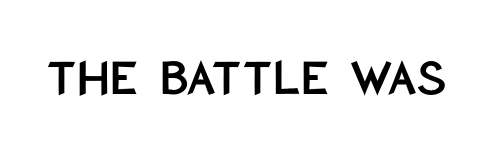
The letters advance in unequal steps, a hallmark of proportional type. Inter-character spacing is left at the font's built-in metrics. The font's upright variant was chosen for this text. Clear beneath every line of the passage. You can tell from the bare stems that sans-serif type was used.
